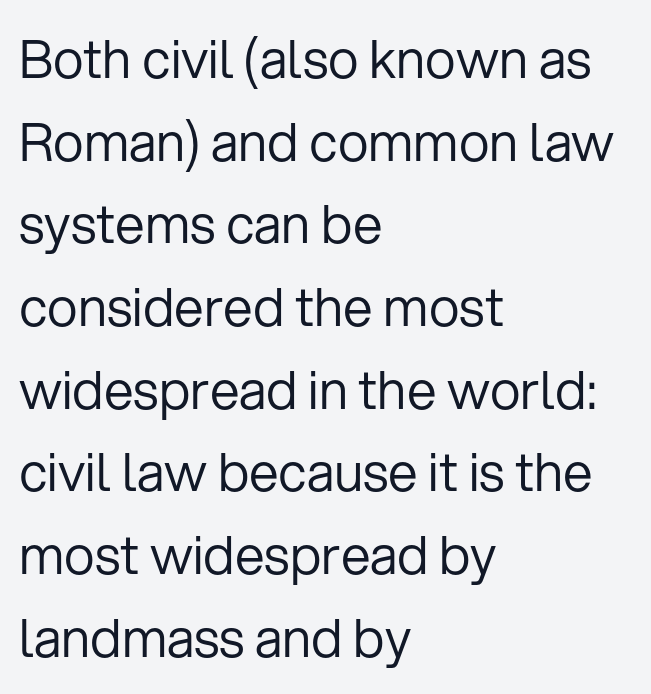
The image shows 53 px regular-weight sans-serif type, upright; set left-aligned, normal line spacing (1.56x), normal letter spacing, not underlined; low stroke contrast and a medium x-height.
